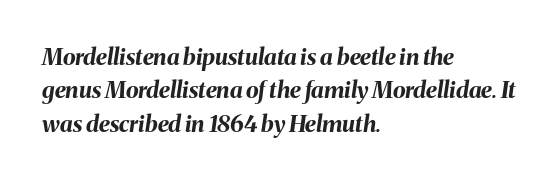
Q: Is the text bold? A: Yes.
Q: Is the text italic (slanted)? A: Yes, it leans right by about 8 degrees.
Q: Is the text underlined? A: No.
Q: How is the paragraph aligned? A: Left-aligned.
Q: Is the spacing between letters normal or unusually wide? A: Normal.
Q: Is the spacing between lines tight, normal or loose? A: Normal.
